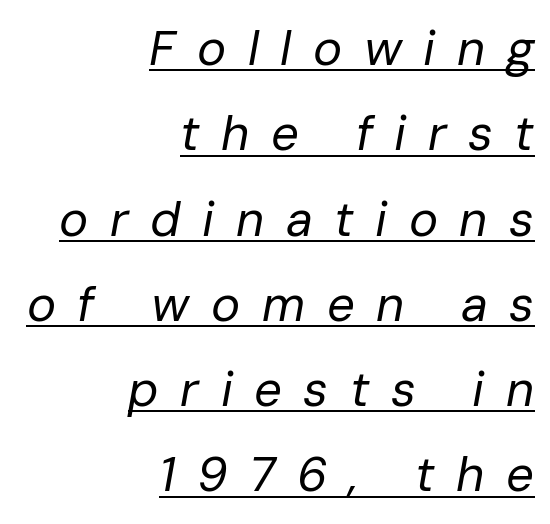
Q: Is the text bold? A: No.
Q: Is the text italic (slanted)? A: Yes, it leans right by about 10 degrees.
Q: Is the text underlined? A: Yes.
Q: How is the paragraph aligned? A: Right-aligned.
Q: Is the spacing between letters normal or unusually wide? A: Unusually wide.
Q: Width (condensed, normal, or wide)? A: Normal.
Q: Stroke contrast? A: Low.
Q: x-height? A: Medium.
Q: Monospaced? A: No.
